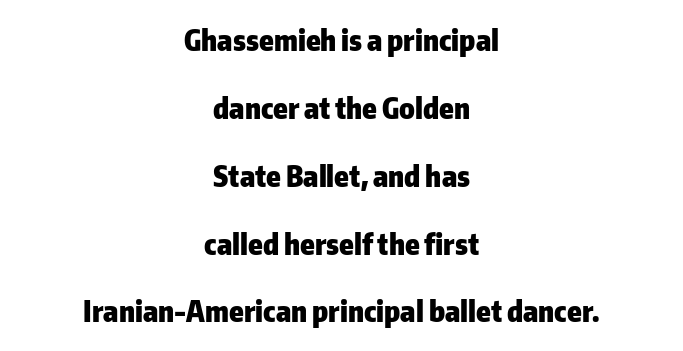
These lines keep a tight, regular rhythm from letter to letter. Lines of text with bare space underneath. In terms of letterform style, serifs are entirely absent. Rows of type keep a wide berth in the vertical direction. Is the block centered? Yes — each line is placed symmetrically about the middle.
